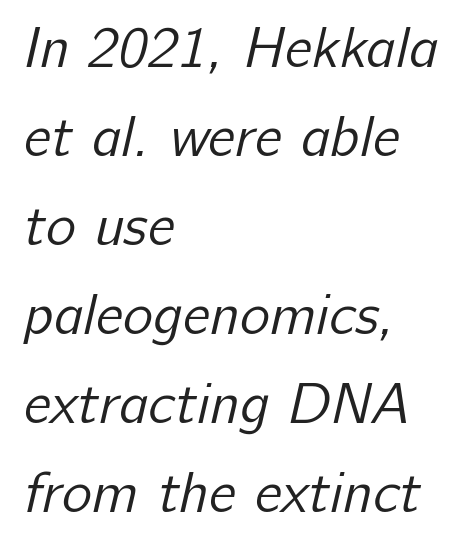
The image shows 57 px regular-weight sans-serif type; set left-aligned, normal line spacing (1.56x), normal letter spacing, not underlined; low stroke contrast and a medium x-height.
